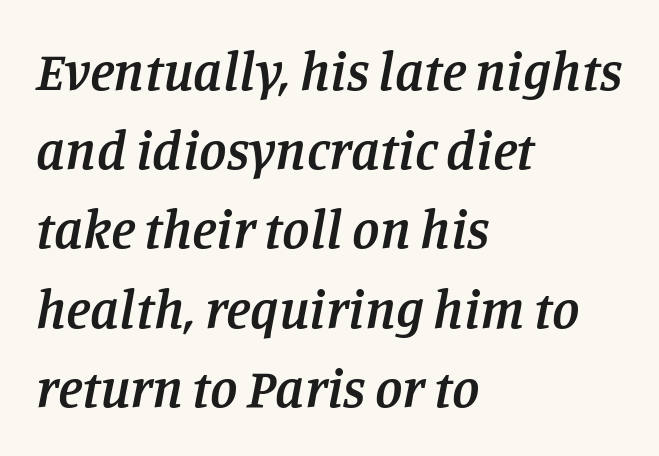
Slant detected: the letters are inclined. How are the letters spaced? Ordinarily, with no added tracking. All the whitespace from short lines collects on the right. Each letter keeps its own natural width here, so spacing adapts to shape. Its strokes are somewhat broadened, the hallmark of semibold type.
